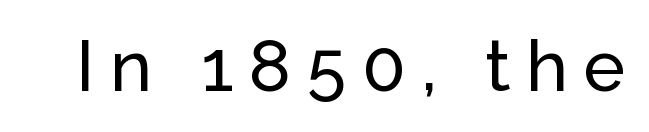
Q: Is the text italic (slanted)? A: No, it is upright.
Q: Is the typeface a serif or a sans-serif typeface? A: Sans-serif.
Q: Is the text underlined? A: No.
Q: Is the spacing between letters normal or unusually wide? A: Unusually wide.
Q: Width (condensed, normal, or wide)? A: Normal.
Q: Stroke contrast? A: Low.
Q: x-height? A: Medium.
Q: Monospaced? A: No.
